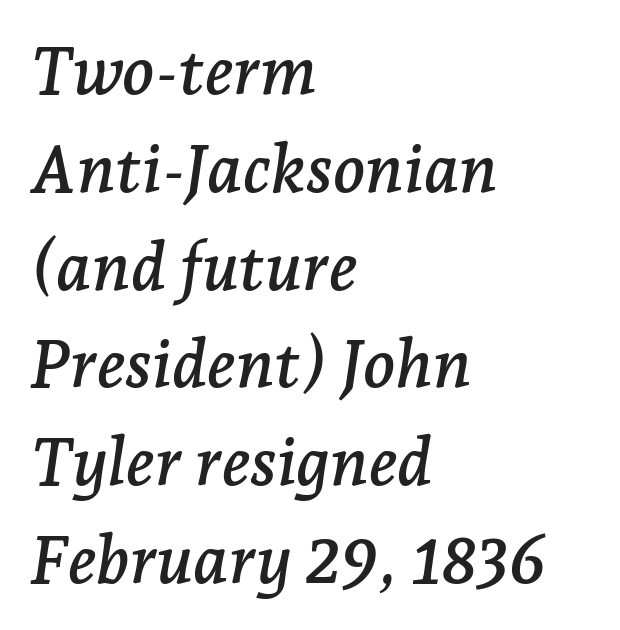
{"serif": "yes", "italic": "yes", "lean": "right", "slant_degrees": 7, "width": "normal", "stroke_contrast": "low", "x_height": "medium", "monospaced": "no", "underline": "no", "align": "left", "line_spacing": "normal", "line_spacing_ratio": 1.46, "letter_spacing": "normal", "letter_spacing_em": 0.0, "glyph_px": 67}
